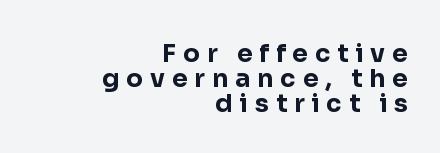
Q: Is the text bold? A: Yes.
Q: Is the text italic (slanted)? A: No, it is upright.
Q: Is the text underlined? A: No.
Q: How is the paragraph aligned? A: Right-aligned.
Q: Is the spacing between letters normal or unusually wide? A: Unusually wide.
Q: Is the spacing between lines tight, normal or loose? A: Tight.
